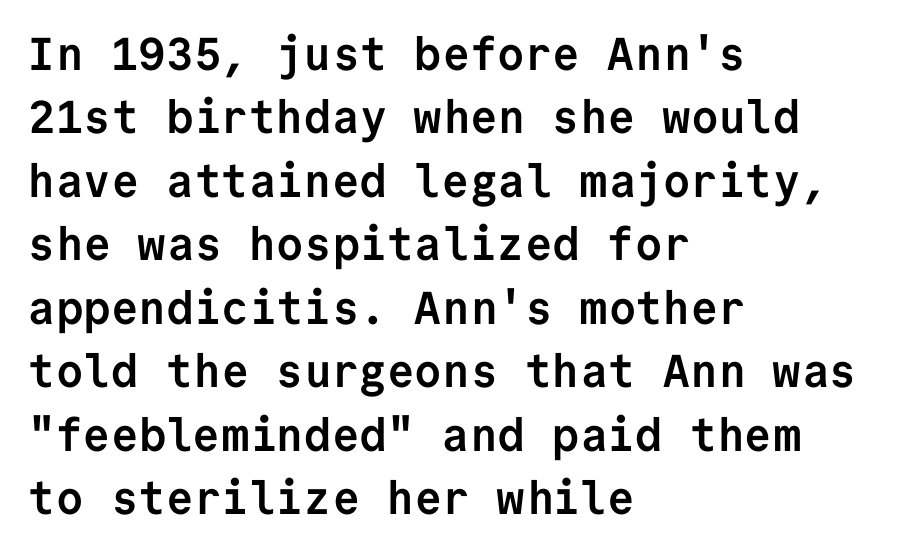
Caption: bold face, heavy strokes. The passage shown is typed in a monospace face where columns stay perfectly aligned. Check under the words: just untouched page. This sample uses a sans-serif face. How are the letters spaced? Ordinarily, with no added tracking.
